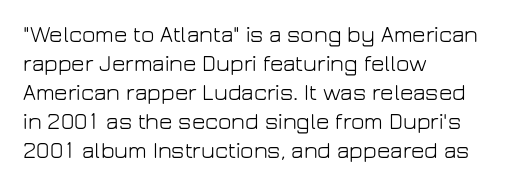
{"italic": "no", "bold": "no", "underline": "no", "align": "left", "line_spacing": "normal", "line_spacing_ratio": 1.26, "letter_spacing": "normal", "letter_spacing_em": 0.0, "glyph_px": 23}
